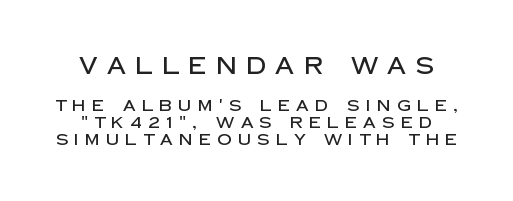
Q: Is the text italic (slanted)? A: No, it is upright.
Q: Is the text underlined? A: No.
Q: Is the spacing between letters normal or unusually wide? A: Unusually wide.
Q: Is the spacing between lines tight, normal or loose? A: Tight.
Q: Which block of text is set in a larger size, the first (top) or the second (bottom)? A: The first (top) one.
